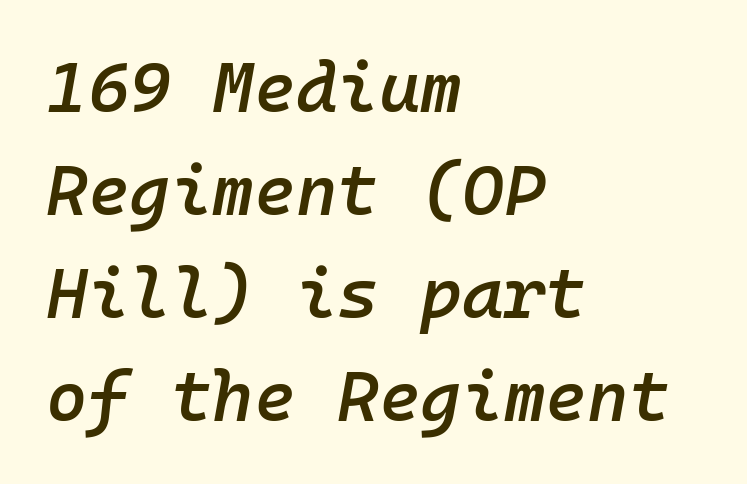
{"italic": "yes", "lean": "right", "slant_degrees": 10, "bold": "semi", "weight": "semibold", "width": "normal", "stroke_contrast": "low", "x_height": "medium", "monospaced": "yes", "underline": "no", "align": "left", "line_spacing": "normal", "line_spacing_ratio": 1.45, "letter_spacing": "normal", "letter_spacing_em": 0.0, "glyph_px": 71}
